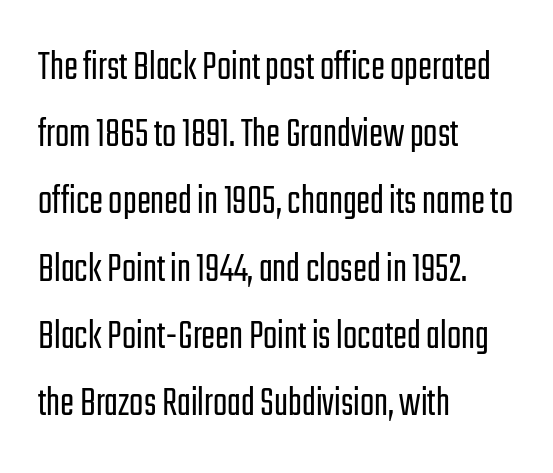
The image shows 42 px light, condensed sans-serif type, upright; set left-aligned, normal line spacing (1.6x), normal letter spacing, not underlined; low stroke contrast and a medium x-height.
